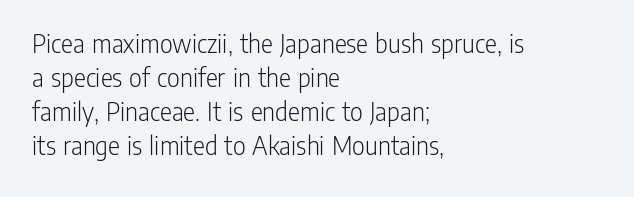
Posture: straight, roman, zero tilt. Descenders hang freely into open space. The face looks like a standard text weight, possibly lighter. A classic flush-left, rag-right setting is used for this passage.
